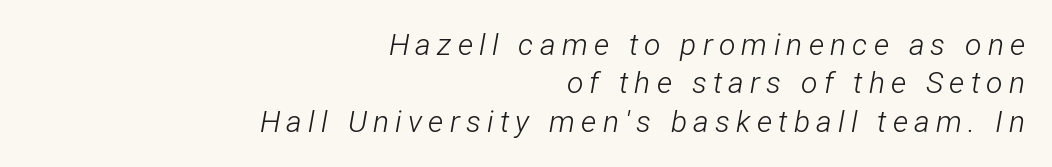
Regular leading. The line texture is sparse and dotted thanks to wide tracking. In CSS terms this would be text-align: right. The text carries the slant typical of an italic or oblique font. Descender tails drop into unmarked territory. The characters are drawn with everyday or finer stroke widths.
